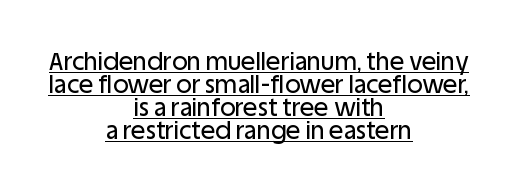
{"italic": "no", "underline": "yes", "align": "center", "line_spacing": "tight", "line_spacing_ratio": 0.96, "letter_spacing": "normal", "letter_spacing_em": 0.0, "glyph_px": 24}
